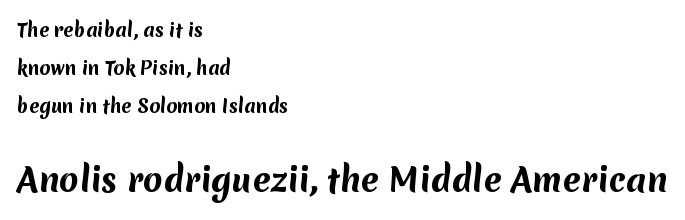
{"serif": "no", "bold": "yes", "weight": "bold", "width": "normal", "stroke_contrast": "medium", "x_height": "medium", "monospaced": "no", "underline": "no", "align": "left", "line_spacing": "loose", "line_spacing_ratio": 2.1, "letter_spacing": "normal", "letter_spacing_em": 0.0, "larger_block": "second", "size_ratio": 1.78, "glyph_px": 32}
